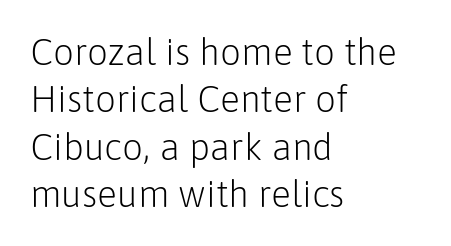
Horizontal alignment here is leftward, the default for most running prose. Is the type heavy? It reads as light-to-regular instead. Does the leading feel generous? No, just average. Do the characters align in a grid? No, the font is proportional. This sample uses plain, unmodified letter spacing.
